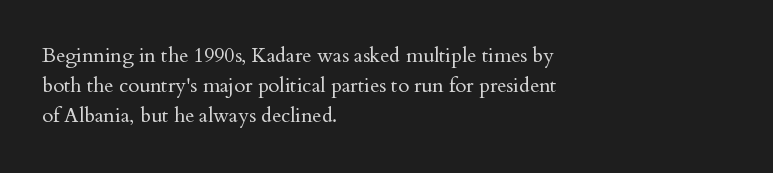
{"italic": "no", "bold": "no", "underline": "no", "align": "left", "line_spacing": "normal", "line_spacing_ratio": 1.51, "letter_spacing": "normal", "letter_spacing_em": 0.0, "glyph_px": 20}
